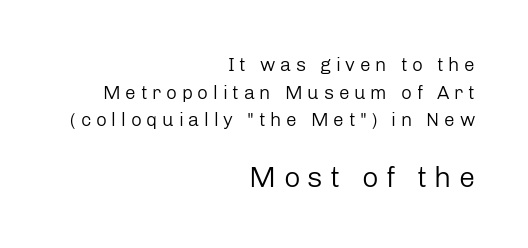
Q: Is the text bold? A: No.
Q: Is the text italic (slanted)? A: No, it is upright.
Q: Is the typeface a serif or a sans-serif typeface? A: Sans-serif.
Q: Is the text underlined? A: No.
Q: How is the paragraph aligned? A: Right-aligned.
Q: Is the spacing between letters normal or unusually wide? A: Unusually wide.
Q: Is the spacing between lines tight, normal or loose? A: Normal.
Q: Which block of text is set in a larger size, the first (top) or the second (bottom)? A: The second (bottom) one.
Q: Width (condensed, normal, or wide)? A: Normal.
Q: Stroke contrast? A: Low.
Q: x-height? A: Medium.
Q: Monospaced? A: No.
